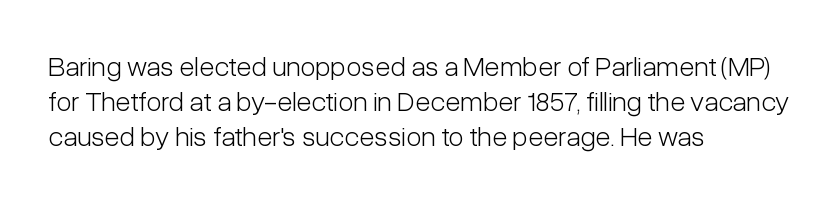
Is this a sans? Yes — the strokes have no serifs. The lines are quadded left. Any mark beneath the type? The region is blank. Weight: not bold — regular or lighter. The rendering uses a moderate line-height, typical for paragraphs.
